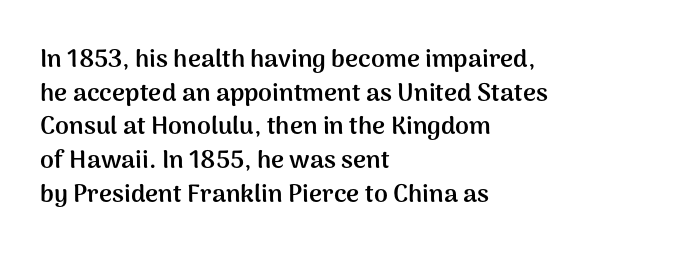
{"italic": "no", "bold": "yes", "underline": "no", "align": "left", "line_spacing": "normal", "line_spacing_ratio": 1.35, "letter_spacing": "normal", "letter_spacing_em": 0.0, "glyph_px": 25}
